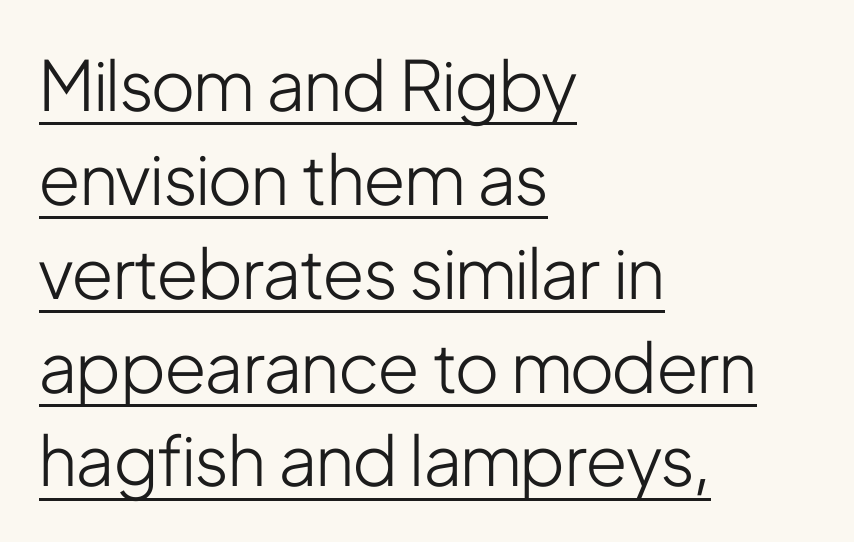
The letterforms sit shoulder to shoulder at normal distance. The letters advance in unequal steps, a hallmark of proportional type. I'd call this a sans setting — the letters go barefoot. A classic flush-left, rag-right setting is used for this passage. The rows are spaced the way most documents space them. Underlined type.
